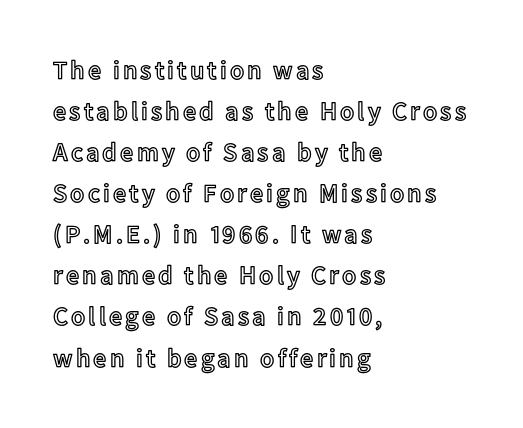
The image shows 26 px text type, upright; set left-aligned, normal line spacing (1.58x), not underlined.
